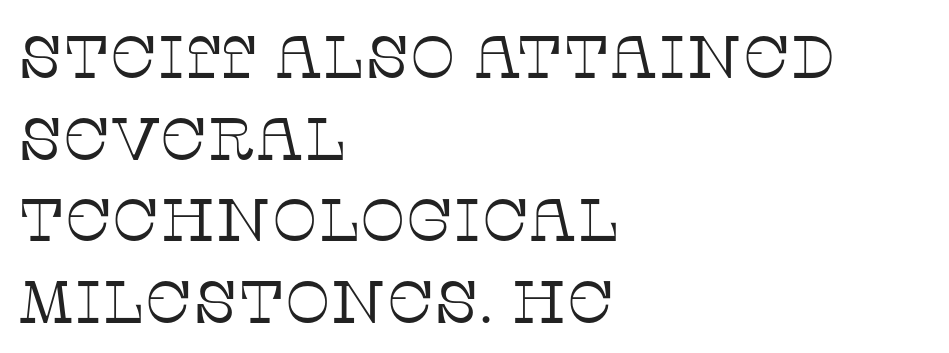
{"serif": "yes", "italic": "no", "bold": "no", "weight": "thin", "width": "normal", "stroke_contrast": "low", "x_height": "large", "monospaced": "no", "underline": "no", "align": "left", "line_spacing": "normal", "line_spacing_ratio": 1.36, "letter_spacing": "normal", "letter_spacing_em": 0.0, "glyph_px": 60}
